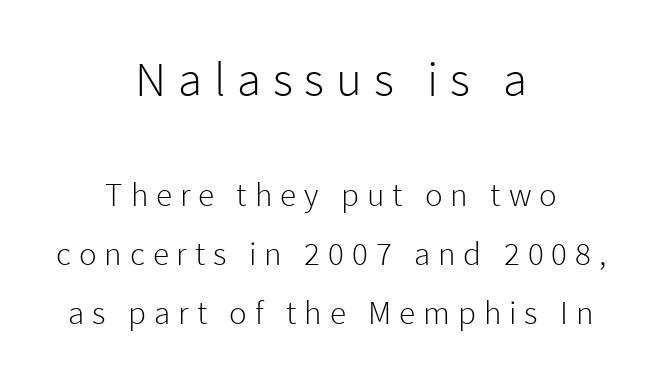
{"serif": "no", "italic": "no", "bold": "no", "weight": "light", "width": "normal", "stroke_contrast": "low", "x_height": "medium", "monospaced": "no", "underline": "no", "align": "center", "line_spacing_ratio": 1.78, "letter_spacing": "wide", "letter_spacing_em": 0.24, "larger_block": "first", "size_ratio": 1.48, "glyph_px": 49}
